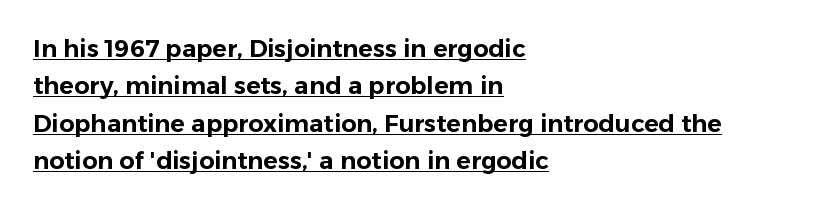
{"italic": "no", "underline": "yes", "align": "left", "line_spacing": "normal", "line_spacing_ratio": 1.56, "letter_spacing": "normal", "letter_spacing_em": 0.0, "glyph_px": 24}
